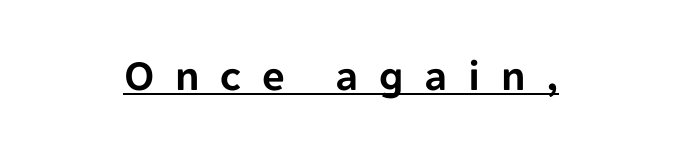
Q: Is the text italic (slanted)? A: No, it is upright.
Q: Is the typeface a serif or a sans-serif typeface? A: Sans-serif.
Q: Is the text underlined? A: Yes.
Q: Is the spacing between letters normal or unusually wide? A: Unusually wide.
Q: Width (condensed, normal, or wide)? A: Normal.
Q: Stroke contrast? A: Low.
Q: x-height? A: Medium.
Q: Monospaced? A: No.
